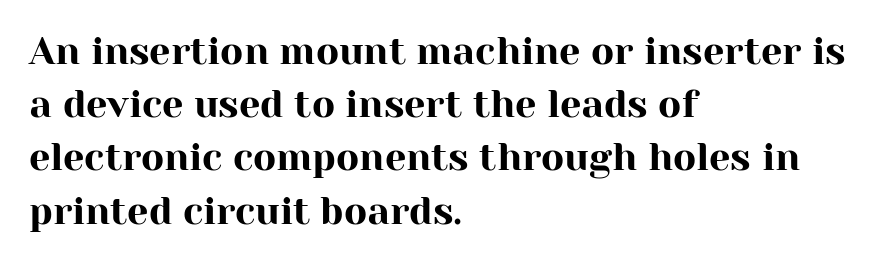
Q: Is the text italic (slanted)? A: No, it is upright.
Q: Is the typeface a serif or a sans-serif typeface? A: Serif.
Q: Is the text underlined? A: No.
Q: How is the paragraph aligned? A: Left-aligned.
Q: Is the spacing between letters normal or unusually wide? A: Normal.
Q: Is the spacing between lines tight, normal or loose? A: Normal.
Q: Width (condensed, normal, or wide)? A: Normal.
Q: Stroke contrast? A: High.
Q: x-height? A: Medium.
Q: Monospaced? A: No.
